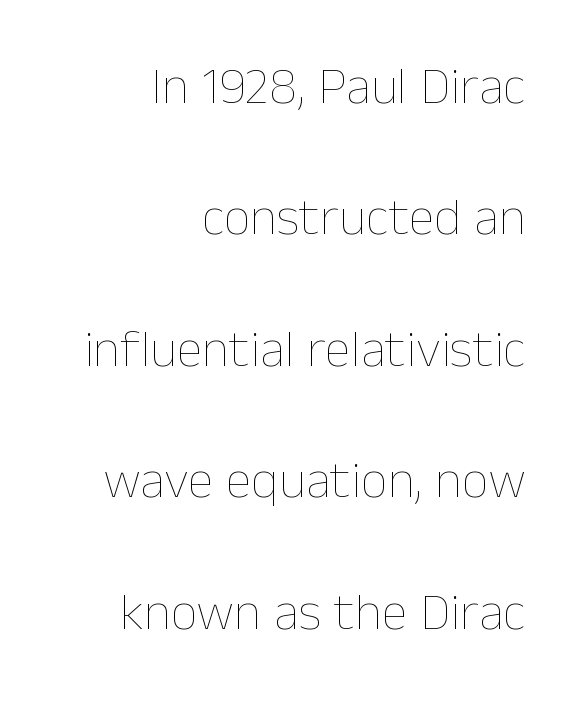
{"italic": "no", "bold": "no", "weight": "thin", "width": "normal", "stroke_contrast": "low", "x_height": "medium", "monospaced": "no", "underline": "no", "align": "right", "line_spacing": "loose", "line_spacing_ratio": 2.48, "letter_spacing": "normal", "letter_spacing_em": 0.0, "glyph_px": 53}
